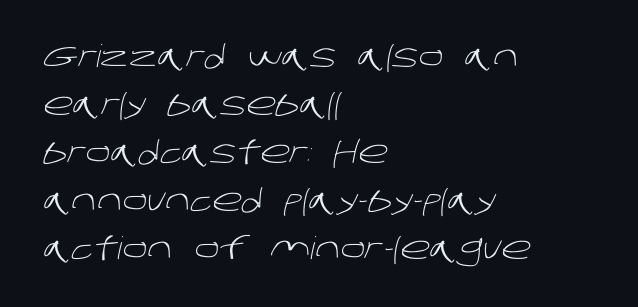
Q: Is the text bold? A: No.
Q: Is the typeface a serif or a sans-serif typeface? A: Sans-serif.
Q: Is the text underlined? A: No.
Q: How is the paragraph aligned? A: Left-aligned.
Q: Is the spacing between letters normal or unusually wide? A: Normal.
Q: Is the spacing between lines tight, normal or loose? A: Normal.
Q: Width (condensed, normal, or wide)? A: Normal.
Q: Stroke contrast? A: Low.
Q: x-height? A: Large.
Q: Monospaced? A: No.
